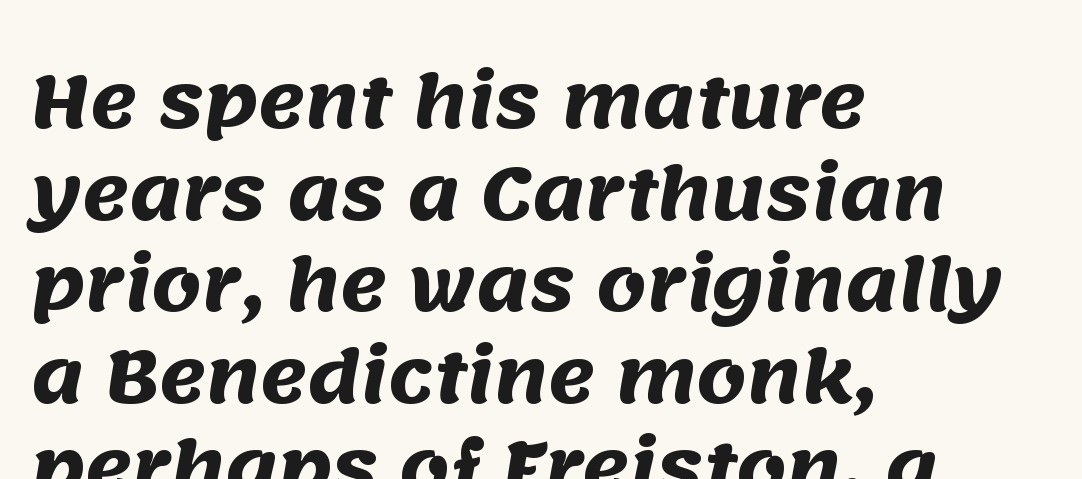
{"serif": "no", "bold": "yes", "weight": "heavy", "width": "normal", "stroke_contrast": "medium", "x_height": "large", "monospaced": "no", "underline": "no", "align": "left", "line_spacing": "normal", "line_spacing_ratio": 1.29, "letter_spacing": "normal", "letter_spacing_em": 0.0, "glyph_px": 71}
